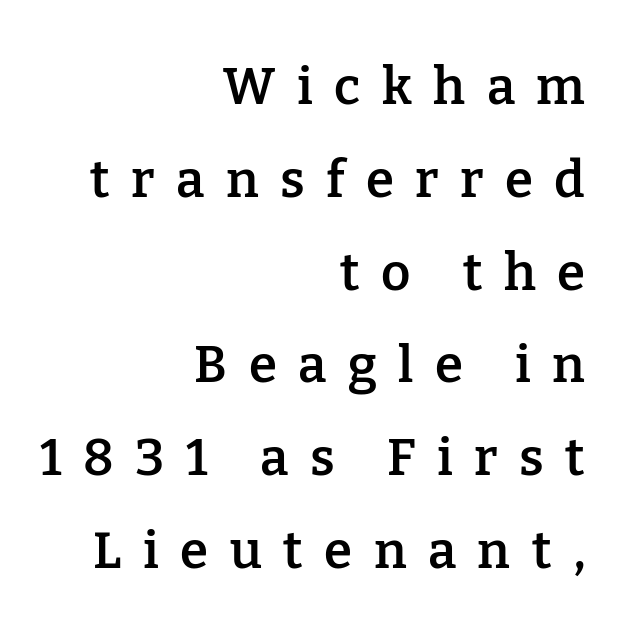
{"serif": "yes", "italic": "no", "bold": "semi", "weight": "semibold", "width": "normal", "stroke_contrast": "low", "x_height": "medium", "monospaced": "no", "underline": "no", "align": "right", "line_spacing_ratio": 1.82, "letter_spacing": "wide", "letter_spacing_em": 0.42, "glyph_px": 51}
